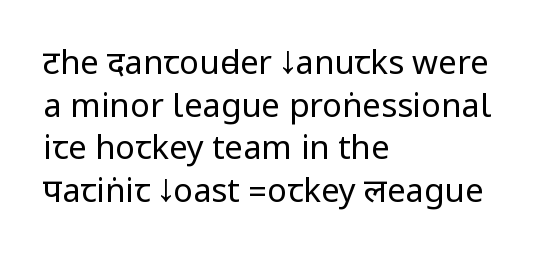
These lines sit exactly where default settings would place them. Compared with a centered layout, this one pins lines to the left instead. Examine the stroke ends and you'll find no serifs. The weight would be labelled regular, book, light, or lighter still. The space directly below the letters is spotless. Nope, not italic — everything's standing straight.
